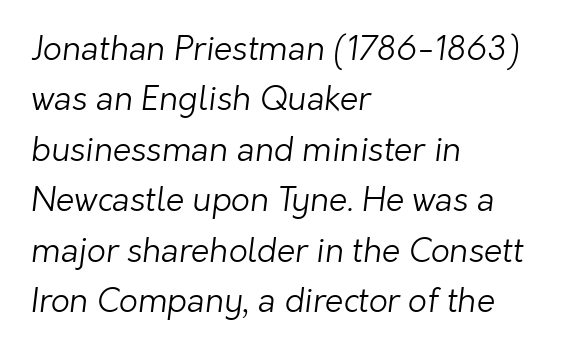
The image shows 33 px light sans-serif type; set left-aligned, normal line spacing (1.53x), normal letter spacing, not underlined; low stroke contrast and a medium x-height.
